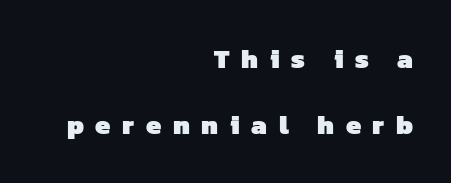
Is the block centered? No — it sits flush against the right margin. Summary of vertical rhythm: relaxed, with wide interline spacing. A typesetter would call this heavily tracked-out type. Glance below the letters and you will spot only blank space.
